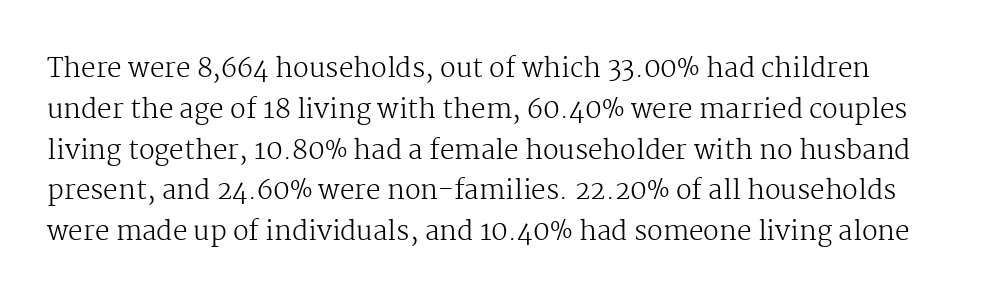
{"italic": "no", "bold": "no", "underline": "no", "line_spacing": "normal", "line_spacing_ratio": 1.57, "letter_spacing": "normal", "letter_spacing_em": 0.0, "glyph_px": 26}
